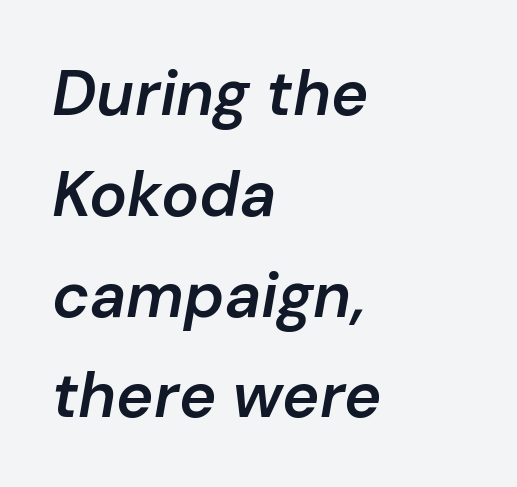
{"italic": "yes", "lean": "right", "slant_degrees": 10, "bold": "semi", "weight": "semibold", "width": "normal", "stroke_contrast": "low", "x_height": "medium", "monospaced": "no", "underline": "no", "align": "left", "line_spacing": "normal", "line_spacing_ratio": 1.6, "letter_spacing": "normal", "letter_spacing_em": 0.0, "glyph_px": 63}
